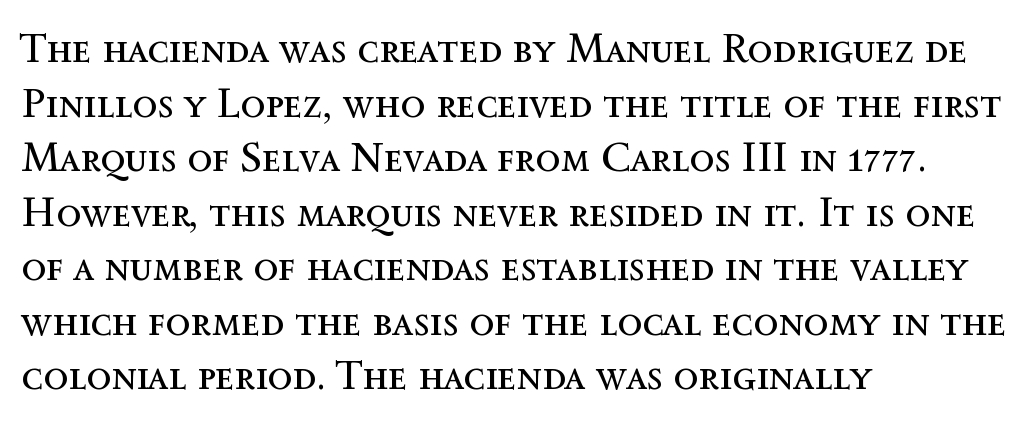
The image shows 41 px regular-weight type, upright; set left-aligned, normal line spacing (1.33x), normal letter spacing, not underlined; a medium x-height.
